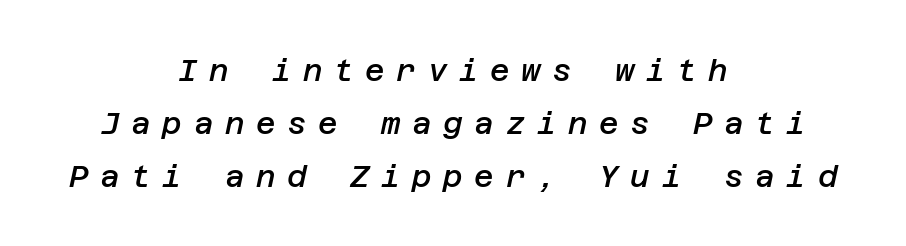
Q: Is the text bold? A: Semi-bold.
Q: Is the text italic (slanted)? A: Yes, it leans right by about 12 degrees.
Q: Is the text underlined? A: No.
Q: How is the paragraph aligned? A: Centered.
Q: Is the spacing between letters normal or unusually wide? A: Unusually wide.
Q: Width (condensed, normal, or wide)? A: Normal.
Q: Stroke contrast? A: Low.
Q: x-height? A: Large.
